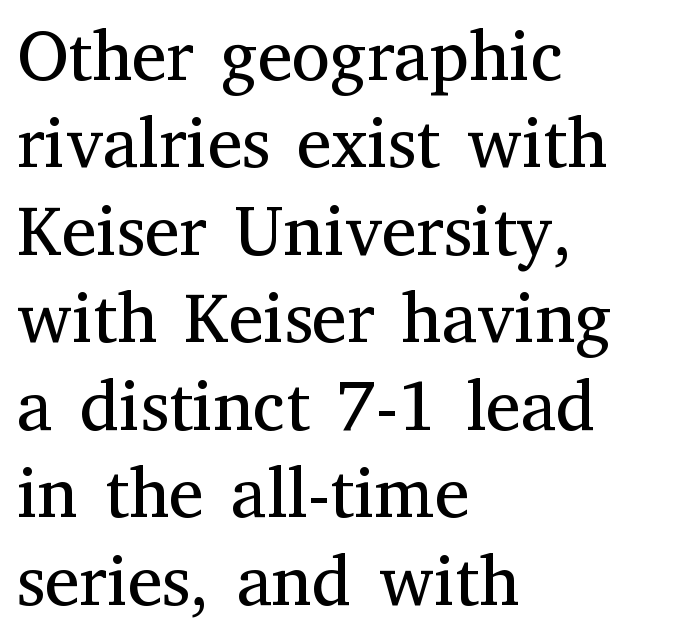
The image shows 70 px regular-weight serif type, upright; set left-aligned, normal line spacing (1.25x), normal letter spacing, not underlined; medium stroke contrast and a medium x-height.
